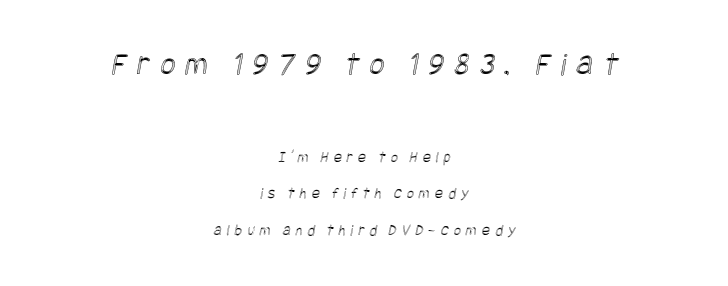
The setting favours the middle, as headings and verse often do. Display-style spreading of the glyphs; the letterfit is very open. Leading is clearly above the norm, producing a sparse column. Descenders are the only things crossing below the line.
